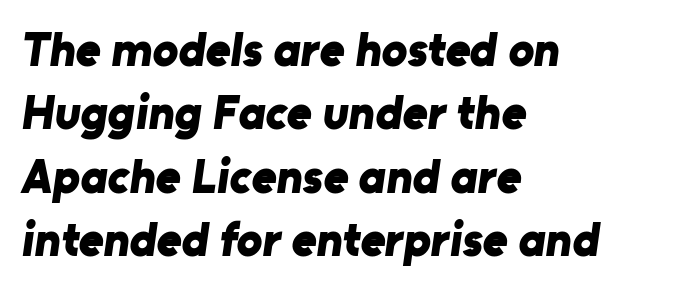
The rendering keeps characters at their native spacing. The passage shown is typeset with a sans-serif family. Interline gaps are of average width in this sample. Bold? Absolutely — the strokes are thick and heavy. The passage shown is not underscored anywhere.
